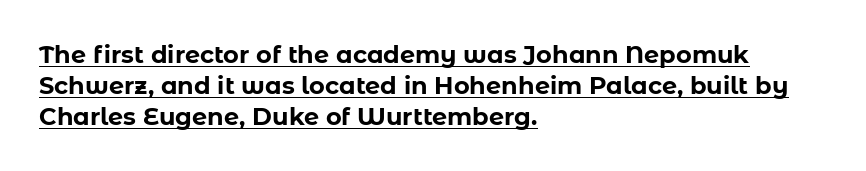
The image shows 24 px bold type, upright; set left-aligned, normal line spacing (1.29x), normal letter spacing, underlined.
